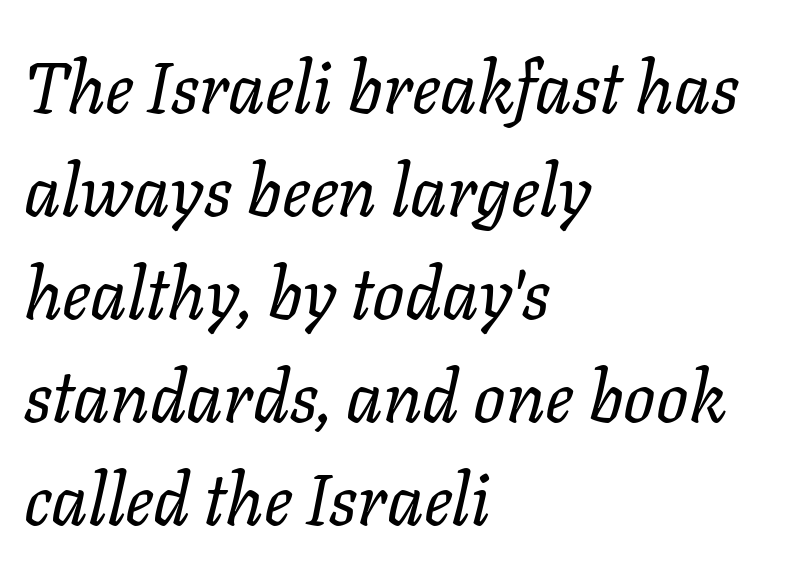
The image shows 71 px regular-weight type, italic (leaning right); set left-aligned, normal line spacing (1.45x), normal letter spacing, not underlined; low stroke contrast and a medium x-height.
